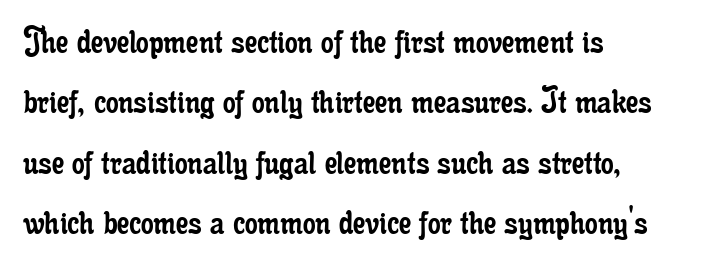
{"serif": "yes", "italic": "no", "bold": "no", "weight": "regular", "width": "condensed", "stroke_contrast": "low", "x_height": "small", "monospaced": "no", "underline": "no", "align": "left", "line_spacing": "normal", "line_spacing_ratio": 1.51, "letter_spacing": "normal", "letter_spacing_em": 0.0, "glyph_px": 40}
